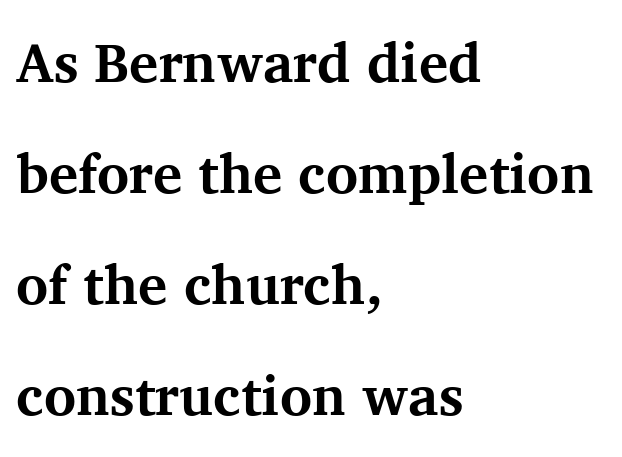
The image shows 55 px bold serif type, upright; set left-aligned, loose line spacing (2.02x), normal letter spacing, not underlined; medium stroke contrast and a medium x-height.
